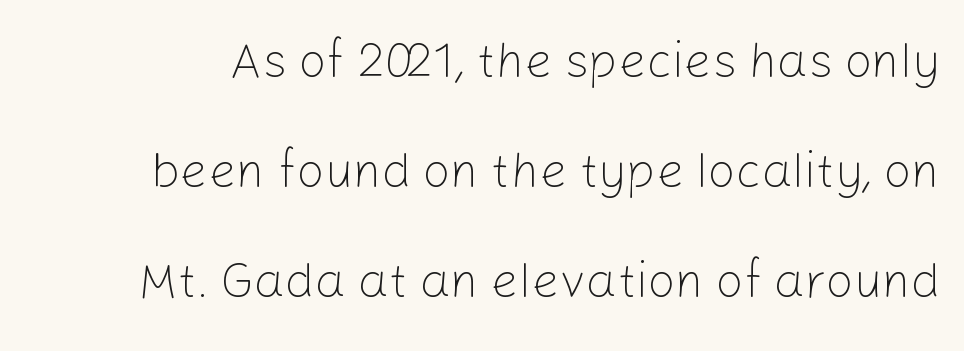
Q: Is the text bold? A: No.
Q: Is the text italic (slanted)? A: No, it is upright.
Q: Is the typeface a serif or a sans-serif typeface? A: Sans-serif.
Q: Is the text underlined? A: No.
Q: Is the spacing between letters normal or unusually wide? A: Normal.
Q: Is the spacing between lines tight, normal or loose? A: Loose.
Q: Width (condensed, normal, or wide)? A: Normal.
Q: Stroke contrast? A: Low.
Q: x-height? A: Medium.
Q: Monospaced? A: No.
